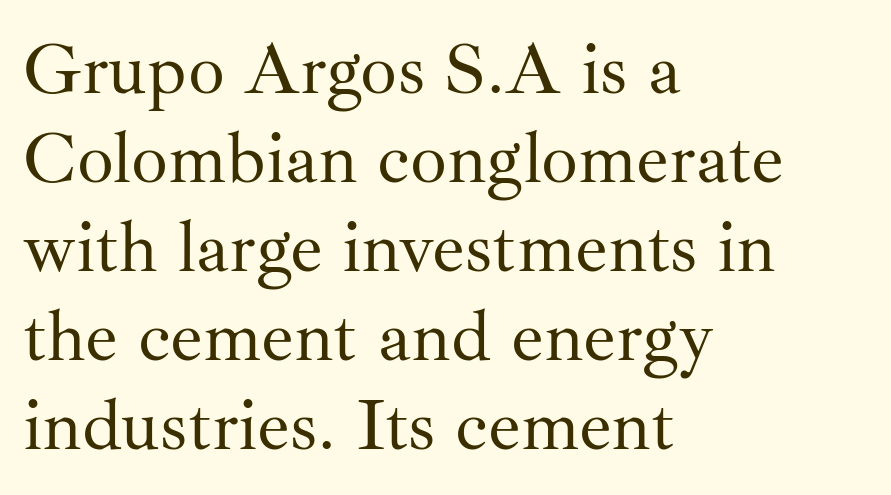
Q: Is the text bold? A: No.
Q: Is the text italic (slanted)? A: No, it is upright.
Q: Is the typeface a serif or a sans-serif typeface? A: Serif.
Q: Is the text underlined? A: No.
Q: How is the paragraph aligned? A: Left-aligned.
Q: Is the spacing between letters normal or unusually wide? A: Normal.
Q: Width (condensed, normal, or wide)? A: Normal.
Q: Stroke contrast? A: Medium.
Q: x-height? A: Small.
Q: Monospaced? A: No.
